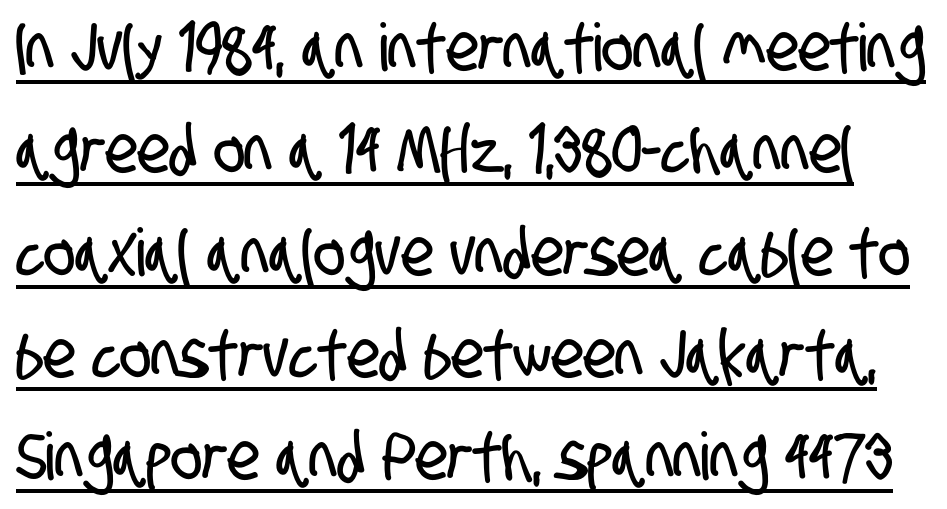
Q: Is the typeface a serif or a sans-serif typeface? A: Sans-serif.
Q: Is the text underlined? A: Yes.
Q: Is the spacing between letters normal or unusually wide? A: Normal.
Q: Is the spacing between lines tight, normal or loose? A: Normal.
Q: Width (condensed, normal, or wide)? A: Condensed.
Q: Stroke contrast? A: Low.
Q: x-height? A: Large.
Q: Monospaced? A: No.
